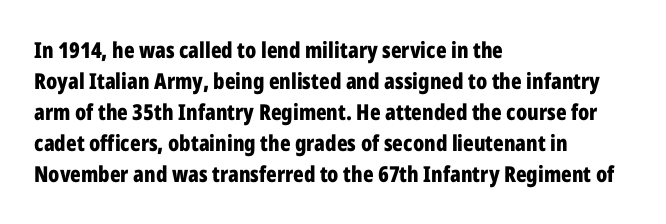
Ordinary non-slanted type is in use. The space between consecutive lines is moderate. The strokes are fattened all the way to bold. No extra tracking has been applied to these lines. Quick note: underline off. The typesetter chose a ragged-right arrangement here.
